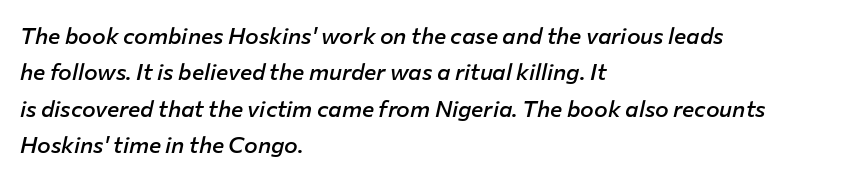
The image shows 23 px text type, italic (leaning right); set left-aligned, normal line spacing (1.58x), normal letter spacing, not underlined.
